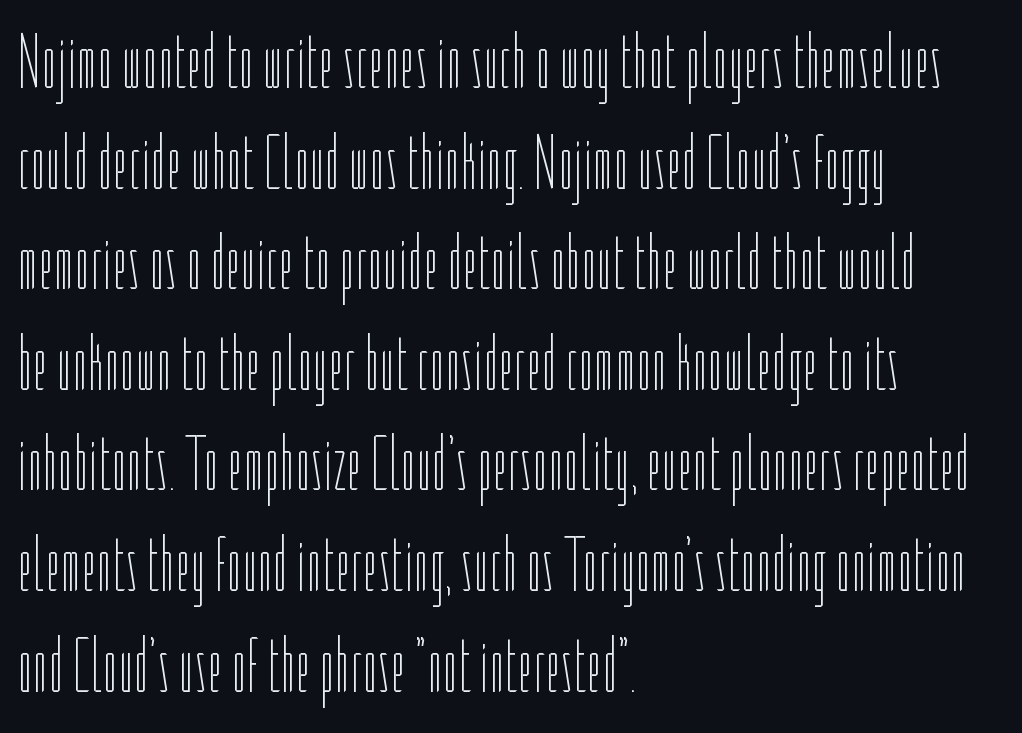
Reading down the block, your eye returns to a fixed left position each line. Vertical strokes here are truly vertical. Successive baselines arrive at the customary interval. Character widths vary here, with narrow letters taking less room than wide ones. No heavy texture on the line: the type isn't bold.
